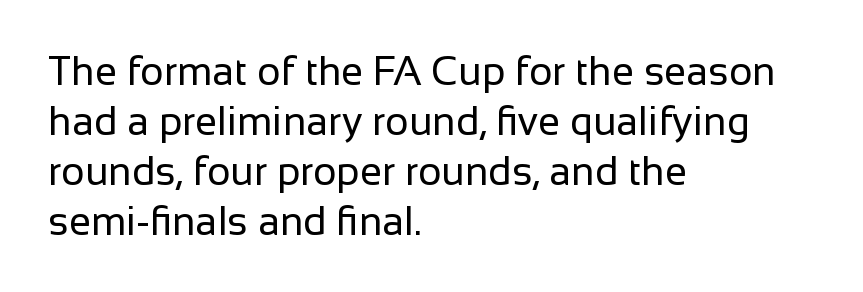
{"serif": "no", "italic": "no", "bold": "no", "weight": "regular", "width": "normal", "stroke_contrast": "low", "x_height": "medium", "monospaced": "no", "underline": "no", "align": "left", "line_spacing": "normal", "line_spacing_ratio": 1.25, "letter_spacing": "normal", "letter_spacing_em": 0.0, "glyph_px": 40}
